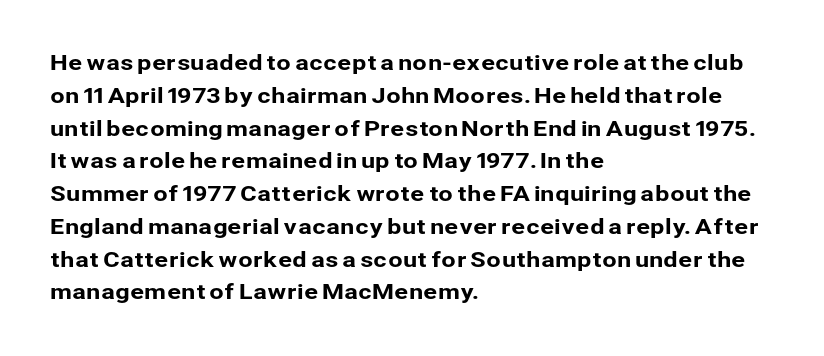
{"italic": "no", "underline": "no", "align": "left", "line_spacing": "normal", "line_spacing_ratio": 1.56, "letter_spacing": "normal", "letter_spacing_em": 0.0, "glyph_px": 21}
